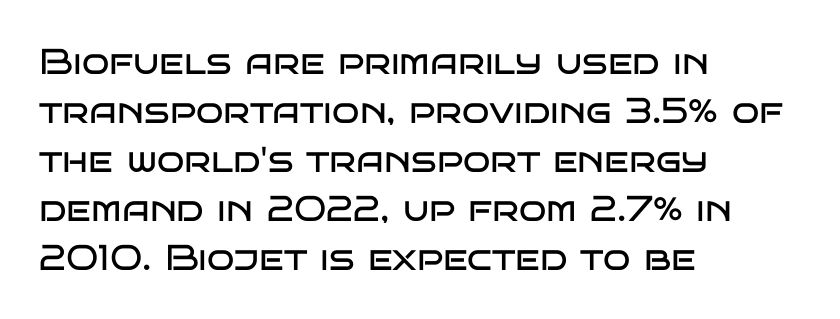
Q: Is the text bold? A: No.
Q: Is the text italic (slanted)? A: No, it is upright.
Q: Is the typeface a serif or a sans-serif typeface? A: Sans-serif.
Q: Is the text underlined? A: No.
Q: How is the paragraph aligned? A: Left-aligned.
Q: Is the spacing between letters normal or unusually wide? A: Normal.
Q: Is the spacing between lines tight, normal or loose? A: Normal.
Q: Width (condensed, normal, or wide)? A: Wide.
Q: Stroke contrast? A: Low.
Q: x-height? A: Large.
Q: Monospaced? A: No.
